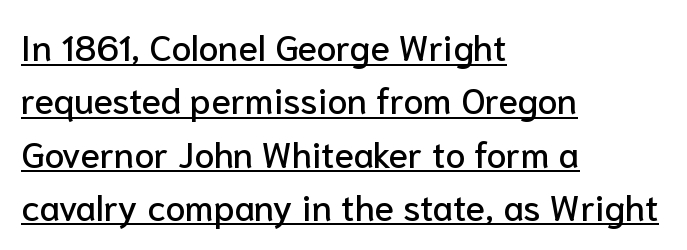
The image shows 36 px sans-serif type, upright; set left-aligned, normal line spacing (1.48x), normal letter spacing, underlined; low stroke contrast and a medium x-height.
